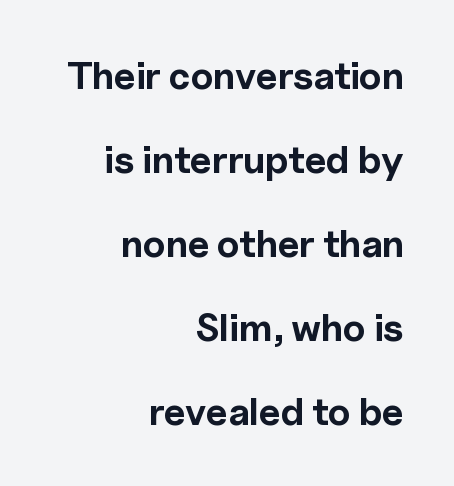
{"serif": "no", "italic": "no", "bold": "yes", "weight": "bold", "width": "normal", "x_height": "medium", "monospaced": "no", "underline": "no", "align": "right", "line_spacing": "loose", "line_spacing_ratio": 2.21, "letter_spacing": "normal", "letter_spacing_em": 0.0, "glyph_px": 38}
